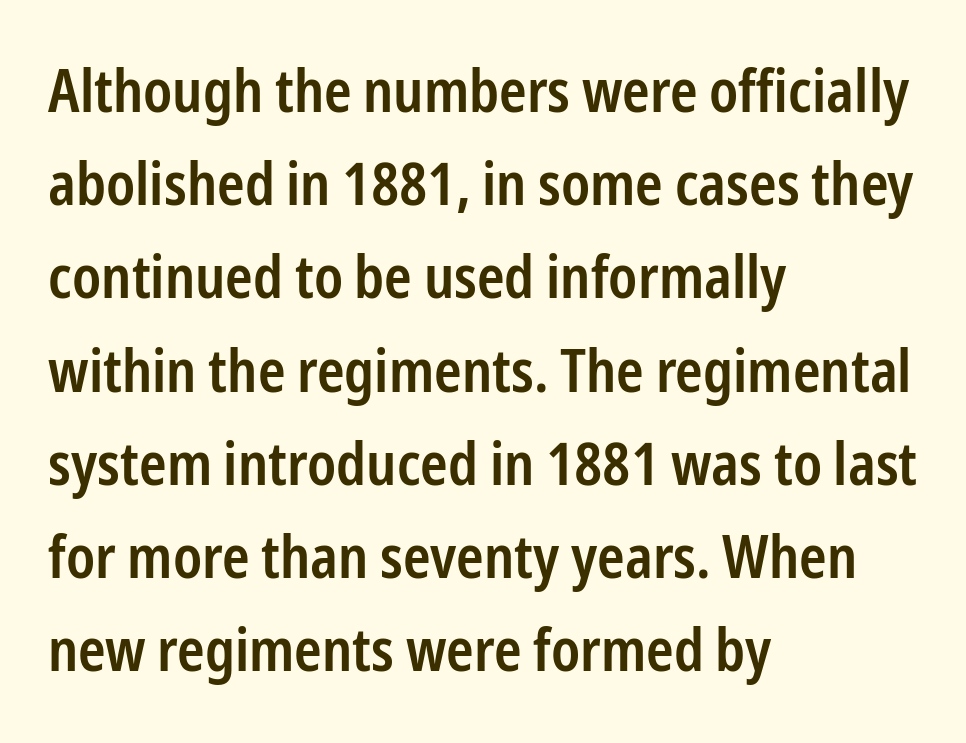
{"serif": "no", "italic": "no", "bold": "semi", "weight": "semibold", "width": "condensed", "stroke_contrast": "low", "x_height": "medium", "monospaced": "no", "underline": "no", "align": "left", "line_spacing": "normal", "line_spacing_ratio": 1.58, "letter_spacing": "normal", "letter_spacing_em": 0.0, "glyph_px": 59}
